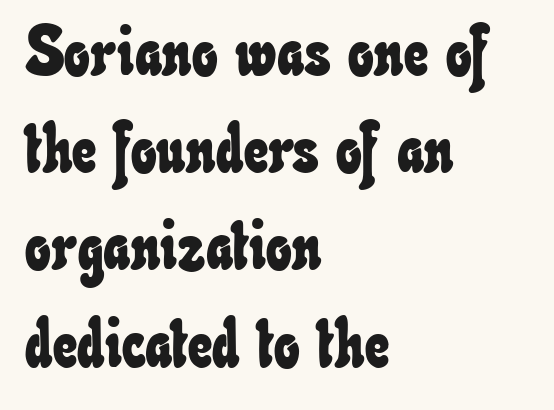
Q: Is the text underlined? A: No.
Q: How is the paragraph aligned? A: Left-aligned.
Q: Is the spacing between letters normal or unusually wide? A: Normal.
Q: Is the spacing between lines tight, normal or loose? A: Normal.
Q: Width (condensed, normal, or wide)? A: Condensed.
Q: Stroke contrast? A: Low.
Q: x-height? A: Small.
Q: Monospaced? A: No.
